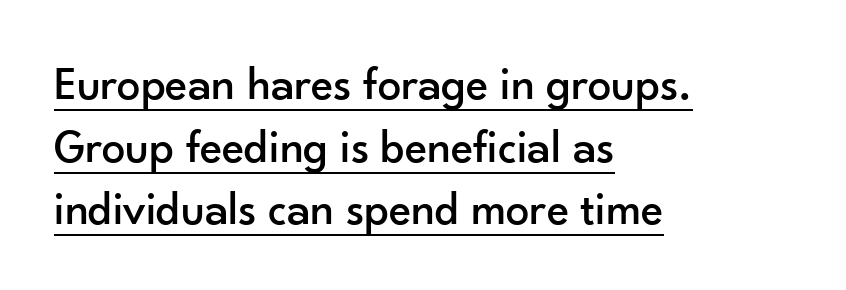
Honestly, the row spacing looks completely unremarkable. This sample has the flowing, uneven cadence of proportional lettering. Look at the tracking — it's just the regular setting, nothing added. Type style note: lacks serifs.
